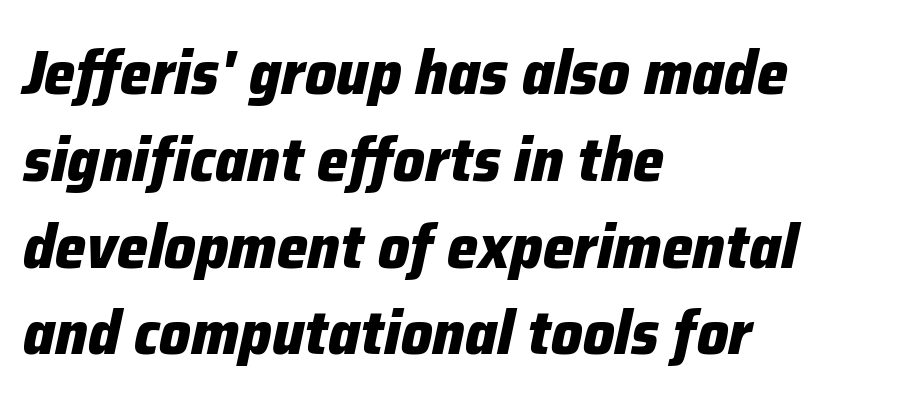
Q: Is the text bold? A: Yes.
Q: Is the text italic (slanted)? A: Yes, it leans right by about 12 degrees.
Q: Is the text underlined? A: No.
Q: How is the paragraph aligned? A: Left-aligned.
Q: Is the spacing between letters normal or unusually wide? A: Normal.
Q: Is the spacing between lines tight, normal or loose? A: Normal.
Q: Width (condensed, normal, or wide)? A: Normal.
Q: Stroke contrast? A: Low.
Q: x-height? A: Medium.
Q: Monospaced? A: No.
